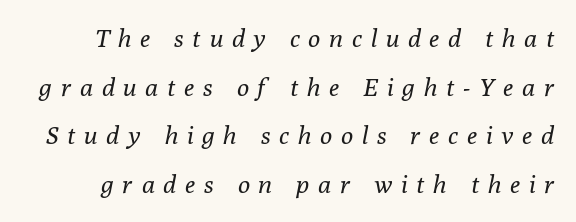
The image shows 25 px text type, italic (leaning right); set loose line spacing (1.95x), unusually wide letter spacing (+0.36 em), not underlined.
